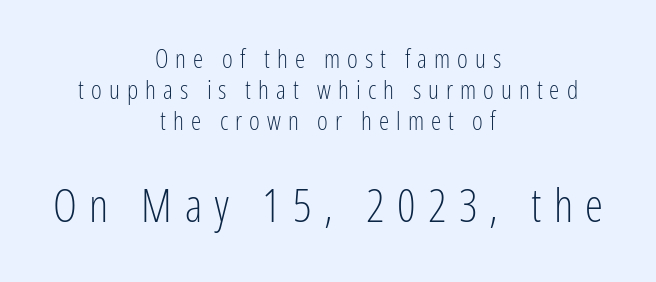
You could not count columns in this text — the font is proportionally spaced. Short and long lines alike share a common midpoint. The lower block of text is set noticeably larger than the block above it. The characters display no serif detailing; their extremities are plain. Upright lettering throughout.
